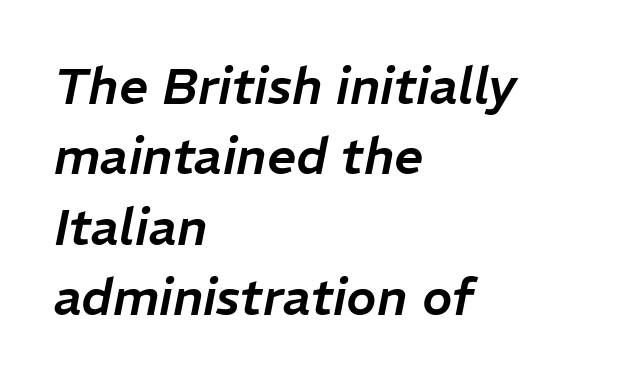
The image shows 51 px text type, italic (leaning right); set left-aligned, normal line spacing (1.38x), normal letter spacing, not underlined; low stroke contrast and a medium x-height.
